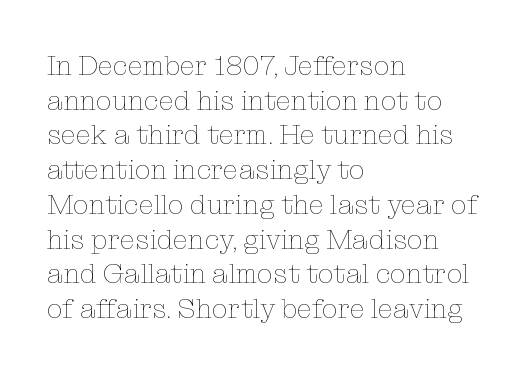
Q: Is the text bold? A: No.
Q: Is the text italic (slanted)? A: No, it is upright.
Q: Is the text underlined? A: No.
Q: How is the paragraph aligned? A: Left-aligned.
Q: Is the spacing between letters normal or unusually wide? A: Normal.
Q: Width (condensed, normal, or wide)? A: Normal.
Q: Stroke contrast? A: Low.
Q: x-height? A: Medium.
Q: Monospaced? A: No.
